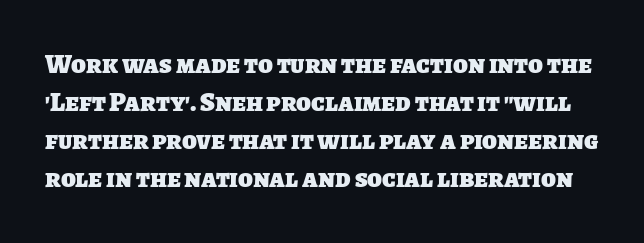
Q: Is the text bold? A: Yes.
Q: Is the text underlined? A: No.
Q: Is the spacing between letters normal or unusually wide? A: Normal.
Q: Is the spacing between lines tight, normal or loose? A: Normal.
